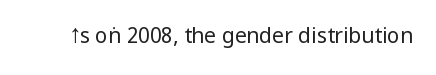
The image shows 21 px text type, upright; set normal letter spacing, not underlined.
